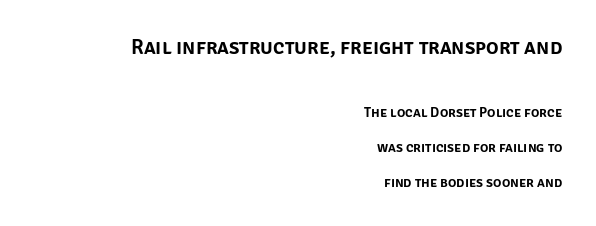
Q: Is the text italic (slanted)? A: No, it is upright.
Q: Is the text underlined? A: No.
Q: How is the paragraph aligned? A: Right-aligned.
Q: Is the spacing between letters normal or unusually wide? A: Normal.
Q: Is the spacing between lines tight, normal or loose? A: Loose.
Q: Which block of text is set in a larger size, the first (top) or the second (bottom)? A: The first (top) one.
